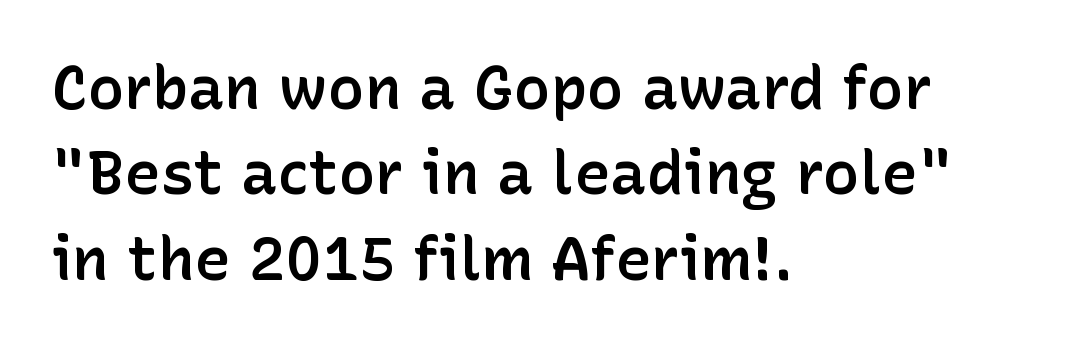
Q: Is the text bold? A: Semi-bold.
Q: Is the text italic (slanted)? A: No, it is upright.
Q: Is the typeface a serif or a sans-serif typeface? A: Sans-serif.
Q: Is the text underlined? A: No.
Q: How is the paragraph aligned? A: Left-aligned.
Q: Is the spacing between letters normal or unusually wide? A: Normal.
Q: Is the spacing between lines tight, normal or loose? A: Normal.
Q: Width (condensed, normal, or wide)? A: Normal.
Q: Stroke contrast? A: Low.
Q: x-height? A: Medium.
Q: Monospaced? A: No.
